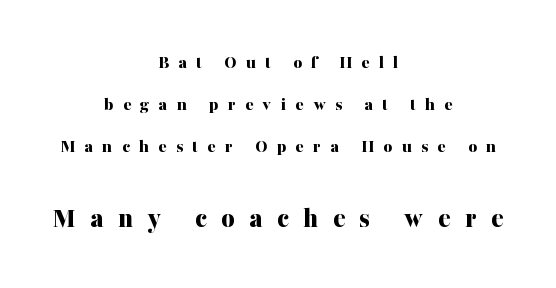
Every character sits straight up, as roman type does. Rule under the text: the space is simply empty. The letters carry serifs — small finishing strokes at the ends of their stems. Short note: letters widely spaced. Horizontally, the lines are justified to the midpoint only.
